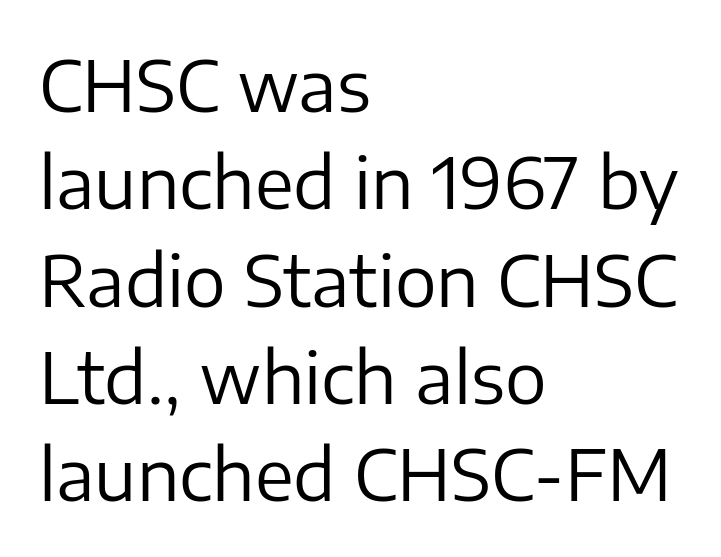
The block of text has a typical density, with ordinary space between rows. The rendering uses natural spacing where letterforms have individual widths. The setting favours the left margin, as ordinary paragraphs usually do. No feet cap the strokes, marking this as sans-serif type. Think standard paragraph weight, or any step lighter than that.
